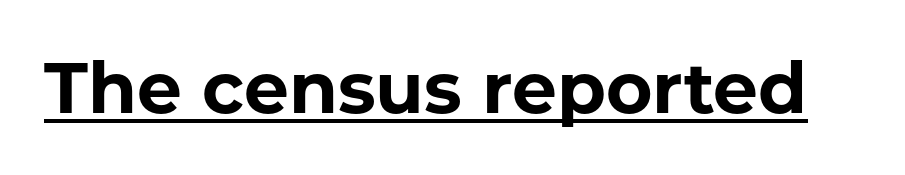
Q: Is the text bold? A: Yes.
Q: Is the text italic (slanted)? A: No, it is upright.
Q: Is the typeface a serif or a sans-serif typeface? A: Sans-serif.
Q: Is the text underlined? A: Yes.
Q: Is the spacing between letters normal or unusually wide? A: Normal.
Q: Width (condensed, normal, or wide)? A: Normal.
Q: Stroke contrast? A: Low.
Q: x-height? A: Medium.
Q: Monospaced? A: No.
